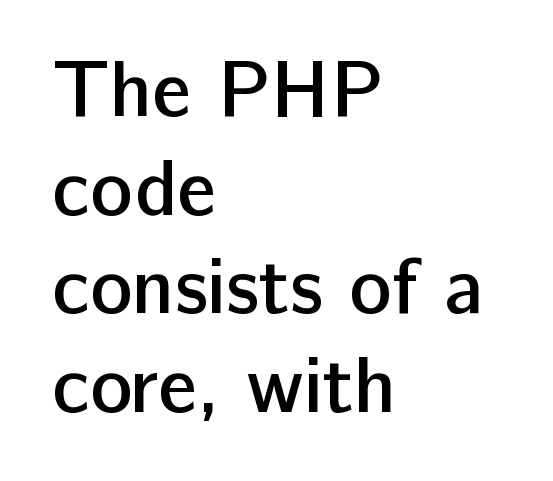
The image shows 79 px semibold sans-serif type, upright; set left-aligned, normal line spacing (1.25x), normal letter spacing, not underlined; low stroke contrast and a medium x-height.
